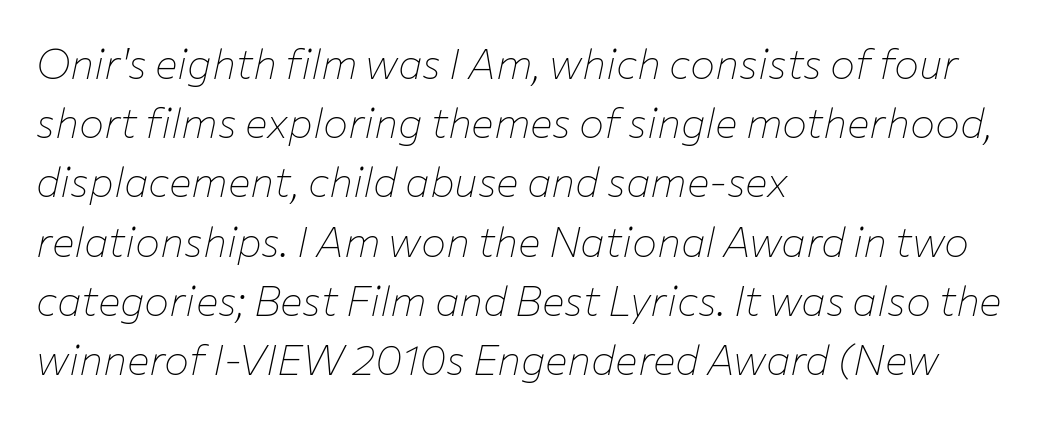
Inter-character spacing is left at the font's built-in metrics. Think standard paragraph weight, or any step lighter than that. The space beneath each line is pristine and unruled. Posture: slanted.
